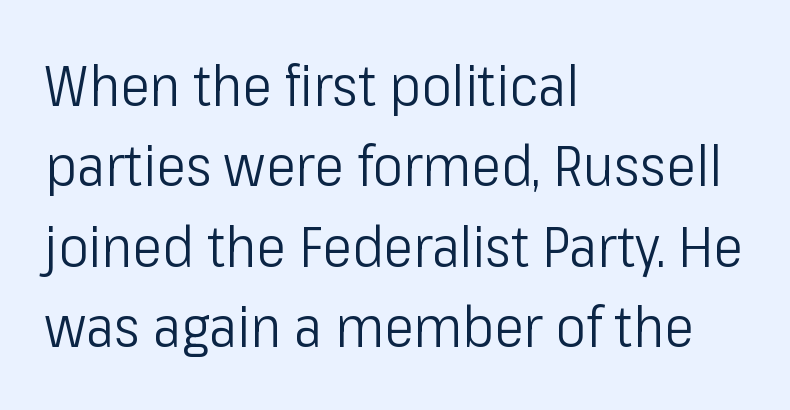
When letters stand straight like this, we call the style roman or upright. This rendering features lettering with no underline. Stems here are at most as thick as an everyday book face. The letters advance in unequal steps, a hallmark of proportional type. Does the leading feel generous? No, just average. These lines keep a tight, regular rhythm from letter to letter.
